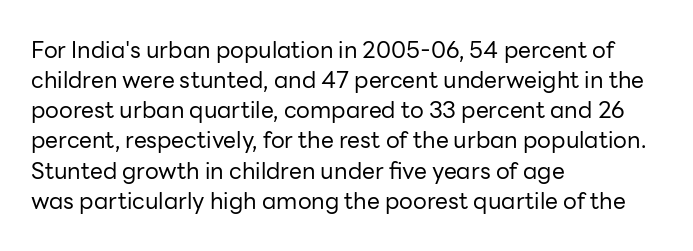
Teacher's note: observe the even left margin — that is flush-left alignment. Does extra space separate the letters? No, they use regular spacing. In terms of posture, this sample is upright. The glyphs are unaccompanied by any horizontal stroke below them. The lines sit at an ordinary, default distance from one another.
